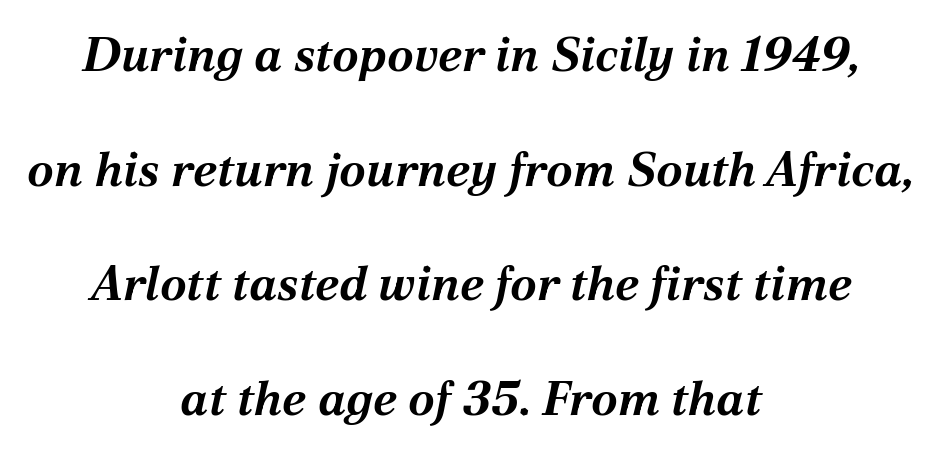
The image shows 48 px bold type, italic (leaning right); set centered, loose line spacing (2.39x), normal letter spacing, not underlined; medium stroke contrast and a medium x-height.
